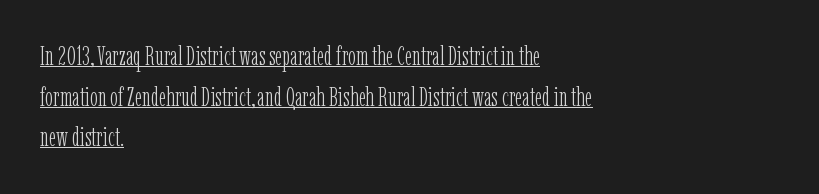
The image shows 26 px text type, upright; set left-aligned, normal line spacing (1.56x), normal letter spacing, underlined.
